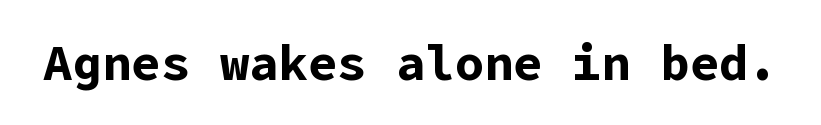
{"serif": "no", "italic": "no", "bold": "yes", "weight": "bold", "width": "normal", "stroke_contrast": "low", "x_height": "medium", "underline": "no", "letter_spacing": "normal", "letter_spacing_em": 0.0, "glyph_px": 49}
